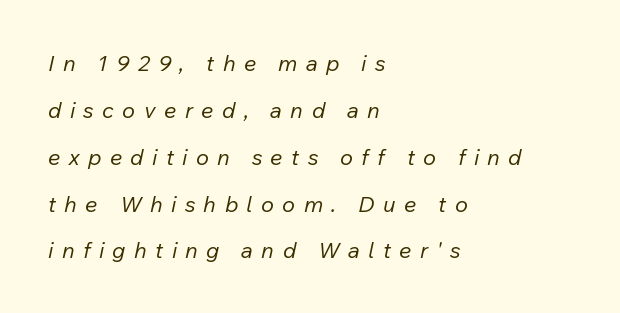
{"italic": "yes", "lean": "right", "slant_degrees": 12, "bold": "no", "underline": "no", "align": "left", "line_spacing": "loose", "line_spacing_ratio": 2.13, "letter_spacing": "wide", "letter_spacing_em": 0.38, "glyph_px": 22}
